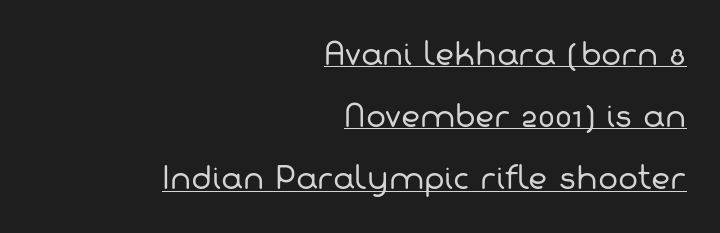
The image shows 30 px regular-weight sans-serif type; set right-aligned, loose line spacing (2.07x), normal letter spacing, underlined; low stroke contrast and a medium x-height.
